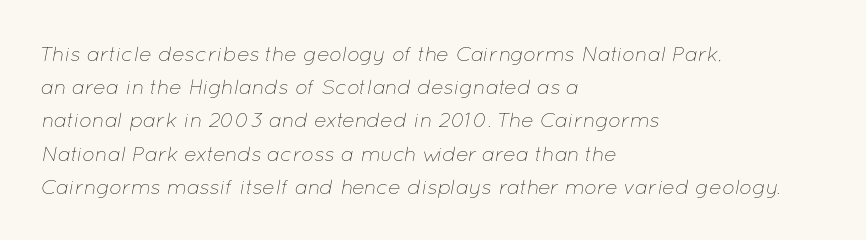
Q: Is the text bold? A: No.
Q: Is the text italic (slanted)? A: Yes, it leans right by about 12 degrees.
Q: Is the text underlined? A: No.
Q: How is the paragraph aligned? A: Left-aligned.
Q: Is the spacing between letters normal or unusually wide? A: Normal.
Q: Is the spacing between lines tight, normal or loose? A: Normal.
